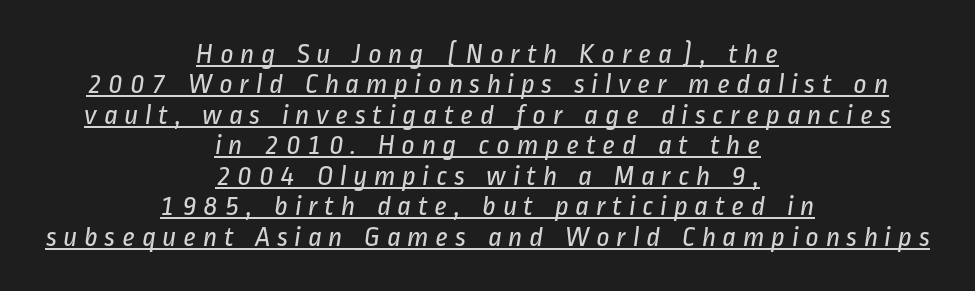
Q: Is the text bold? A: No.
Q: Is the typeface a serif or a sans-serif typeface? A: Sans-serif.
Q: Is the text underlined? A: Yes.
Q: How is the paragraph aligned? A: Centered.
Q: Is the spacing between letters normal or unusually wide? A: Unusually wide.
Q: Is the spacing between lines tight, normal or loose? A: Tight.
Q: Width (condensed, normal, or wide)? A: Condensed.
Q: Stroke contrast? A: Low.
Q: x-height? A: Medium.
Q: Monospaced? A: No.
